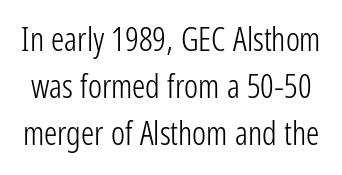
Q: Is the text bold? A: No.
Q: Is the text italic (slanted)? A: No, it is upright.
Q: Is the typeface a serif or a sans-serif typeface? A: Sans-serif.
Q: Is the text underlined? A: No.
Q: Is the spacing between letters normal or unusually wide? A: Normal.
Q: Is the spacing between lines tight, normal or loose? A: Normal.
Q: Width (condensed, normal, or wide)? A: Condensed.
Q: Stroke contrast? A: Low.
Q: x-height? A: Medium.
Q: Monospaced? A: No.
